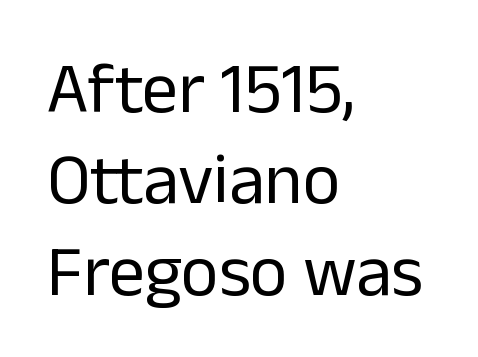
The image shows 72 px regular-weight sans-serif type, upright; set left-aligned, normal line spacing (1.27x), normal letter spacing, not underlined; low stroke contrast and a medium x-height.
